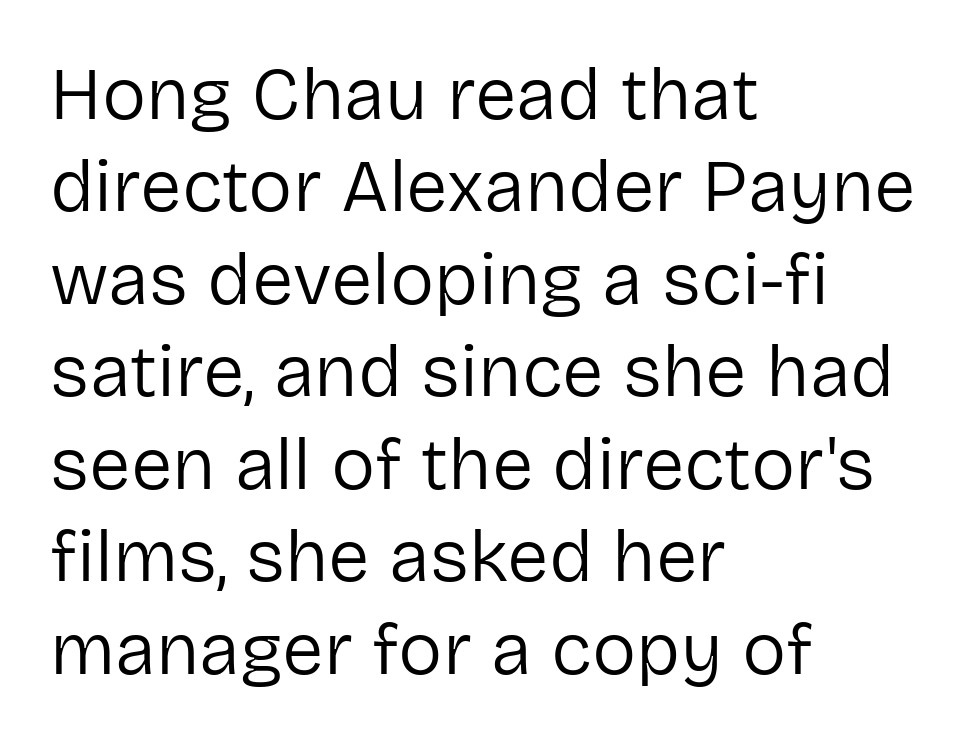
The image shows 74 px regular-weight sans-serif type, upright; set left-aligned, normal line spacing (1.25x), normal letter spacing, not underlined; low stroke contrast and a medium x-height.
